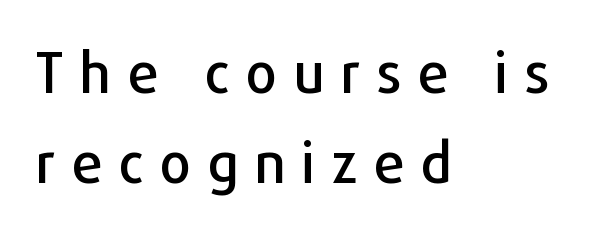
The passage shown is typed in a proportional face where columns would drift. This sample uses a sans-serif face. The line texture is sparse and dotted thanks to wide tracking. Students, observe: this is what conventionally led text looks like. Unmarked baselines from the first word to the last. The compositor pushed each line to the left boundary.
